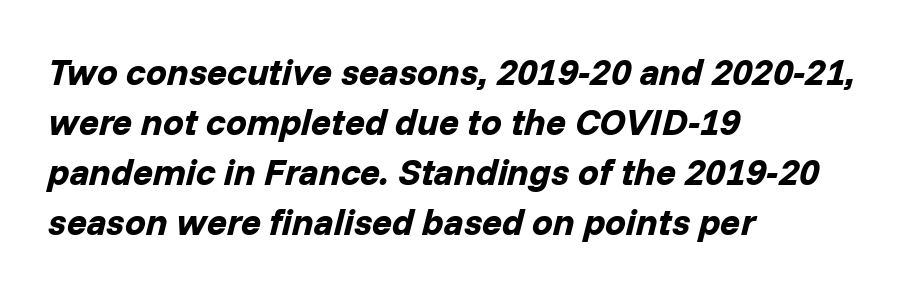
Q: Is the text bold? A: Yes.
Q: Is the text italic (slanted)? A: Yes, it leans right by about 14 degrees.
Q: Is the text underlined? A: No.
Q: How is the paragraph aligned? A: Left-aligned.
Q: Is the spacing between letters normal or unusually wide? A: Normal.
Q: Is the spacing between lines tight, normal or loose? A: Normal.
Q: Width (condensed, normal, or wide)? A: Normal.
Q: Stroke contrast? A: Low.
Q: x-height? A: Medium.
Q: Monospaced? A: No.
